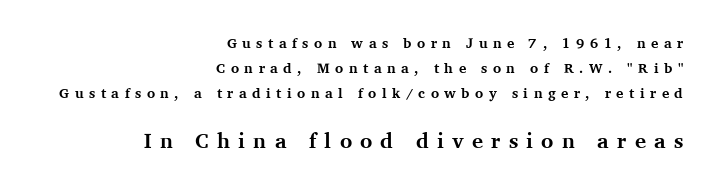
The image shows 21 px bold type, upright; set right-aligned, line spacing 1.77x, unusually wide letter spacing (+0.39 em), not underlined; the second (bottom) block is 1.5x larger.
